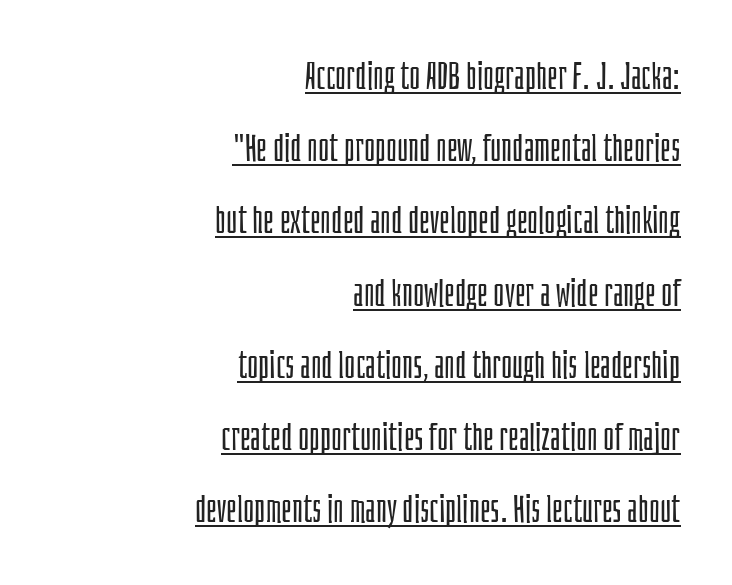
{"serif": "no", "italic": "no", "bold": "no", "weight": "light", "width": "condensed", "stroke_contrast": "low", "x_height": "large", "monospaced": "no", "underline": "yes", "align": "right", "line_spacing": "loose", "line_spacing_ratio": 1.9, "letter_spacing": "normal", "letter_spacing_em": 0.0, "glyph_px": 38}
